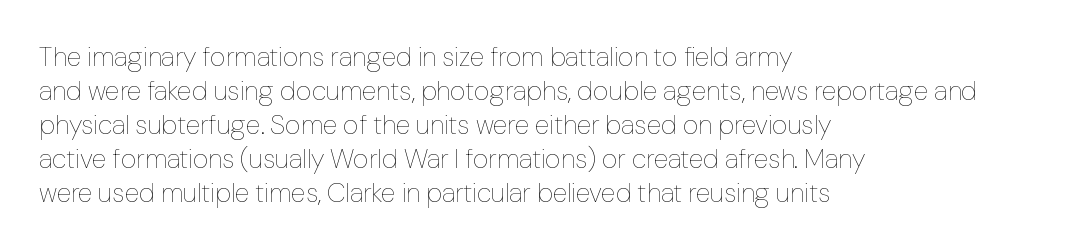
Vertically, the passage feels balanced, rows spaced as you'd expect. The strip under each line holds only bare page. Weight: in the light-to-regular range. Glyph-to-glyph distance matches everyday printed text.
